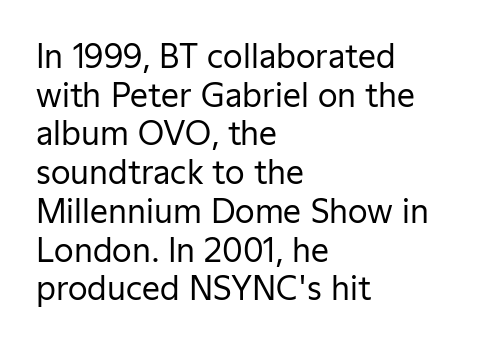
{"serif": "no", "italic": "no", "bold": "no", "weight": "regular", "width": "normal", "stroke_contrast": "low", "x_height": "medium", "monospaced": "no", "underline": "no", "align": "left", "line_spacing_ratio": 1.21, "letter_spacing": "normal", "letter_spacing_em": 0.0, "glyph_px": 32}
